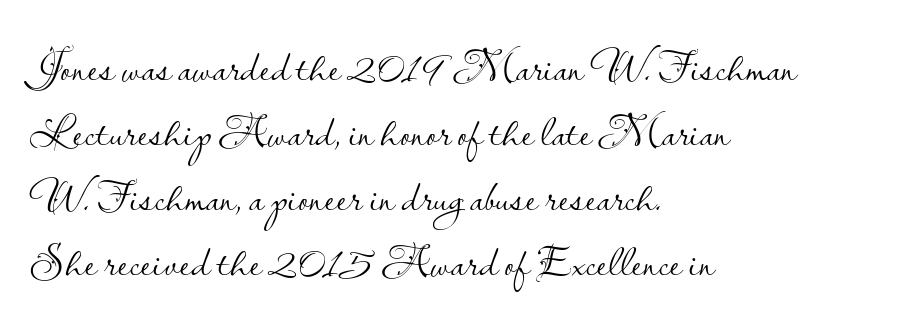
Q: Is the text bold? A: No.
Q: Is the text italic (slanted)? A: Yes.
Q: Is the typeface a serif or a sans-serif typeface? A: Sans-serif.
Q: Is the text underlined? A: No.
Q: How is the paragraph aligned? A: Left-aligned.
Q: Is the spacing between letters normal or unusually wide? A: Normal.
Q: Is the spacing between lines tight, normal or loose? A: Normal.
Q: Width (condensed, normal, or wide)? A: Normal.
Q: Stroke contrast? A: Low.
Q: x-height? A: Small.
Q: Monospaced? A: No.
